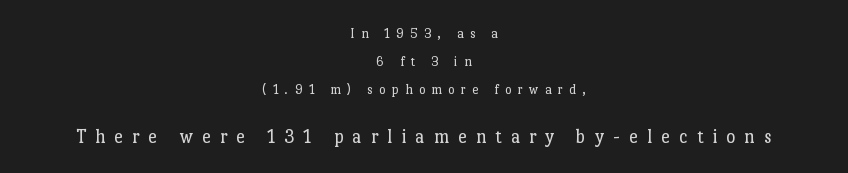
{"italic": "no", "bold": "no", "underline": "no", "align": "center", "line_spacing": "loose", "line_spacing_ratio": 1.99, "letter_spacing": "wide", "letter_spacing_em": 0.45, "larger_block": "second", "size_ratio": 1.43, "glyph_px": 20}
